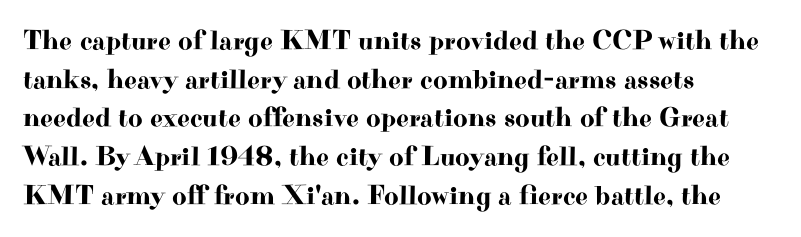
{"serif": "yes", "italic": "no", "width": "wide", "stroke_contrast": "high", "x_height": "small", "monospaced": "no", "underline": "no", "align": "left", "line_spacing": "normal", "line_spacing_ratio": 1.38, "letter_spacing": "normal", "letter_spacing_em": 0.0, "glyph_px": 28}
